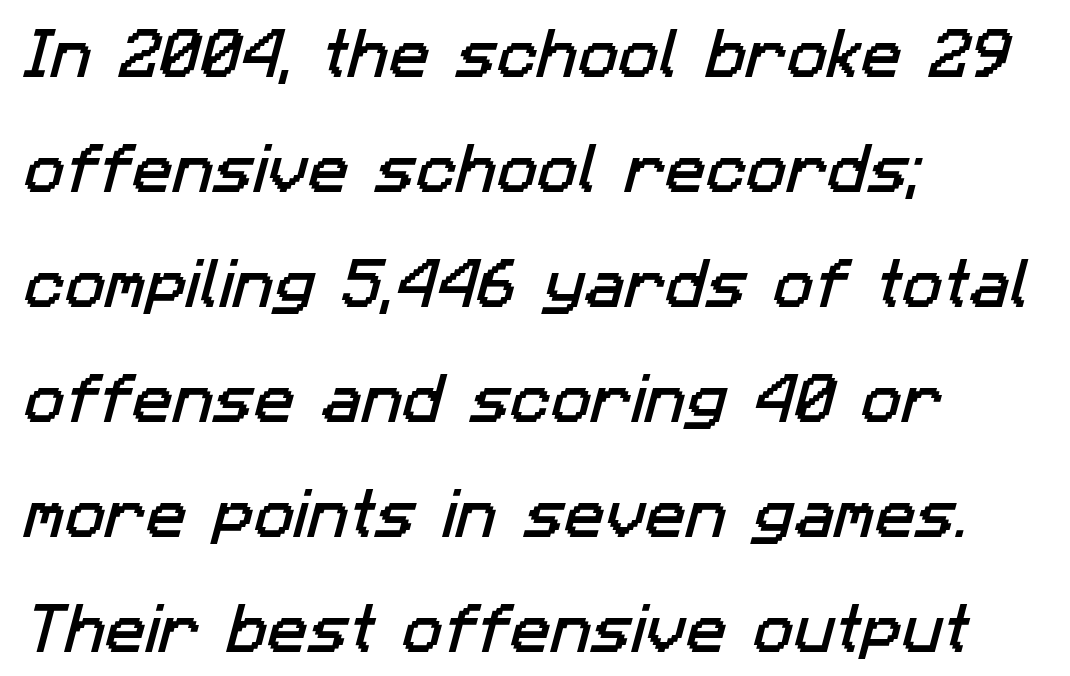
The image shows 54 px sans-serif type; set left-aligned, loose line spacing (2.13x), normal letter spacing, not underlined; low stroke contrast and a medium x-height.
